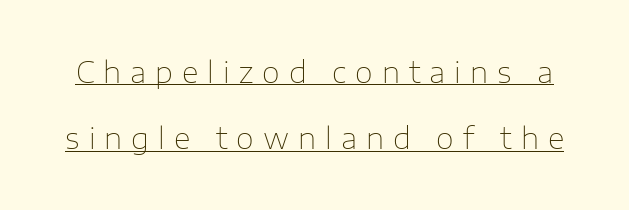
{"serif": "no", "italic": "no", "bold": "no", "weight": "thin", "width": "normal", "stroke_contrast": "low", "x_height": "medium", "monospaced": "no", "underline": "yes", "line_spacing": "loose", "line_spacing_ratio": 2.29, "letter_spacing": "wide", "letter_spacing_em": 0.31, "glyph_px": 29}
